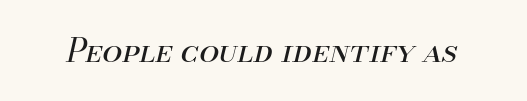
{"italic": "yes", "lean": "right", "slant_degrees": 13, "bold": "no", "weight": "regular", "width": "normal", "stroke_contrast": "medium", "x_height": "small", "monospaced": "no", "underline": "no", "letter_spacing": "normal", "letter_spacing_em": 0.0, "glyph_px": 32}
